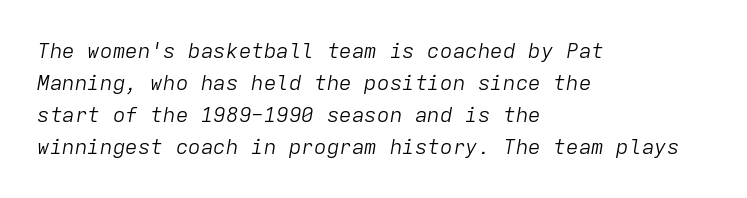
Q: Is the text bold? A: No.
Q: Is the text italic (slanted)? A: Yes, it leans right by about 9 degrees.
Q: Is the text underlined? A: No.
Q: How is the paragraph aligned? A: Left-aligned.
Q: Is the spacing between letters normal or unusually wide? A: Normal.
Q: Is the spacing between lines tight, normal or loose? A: Normal.
